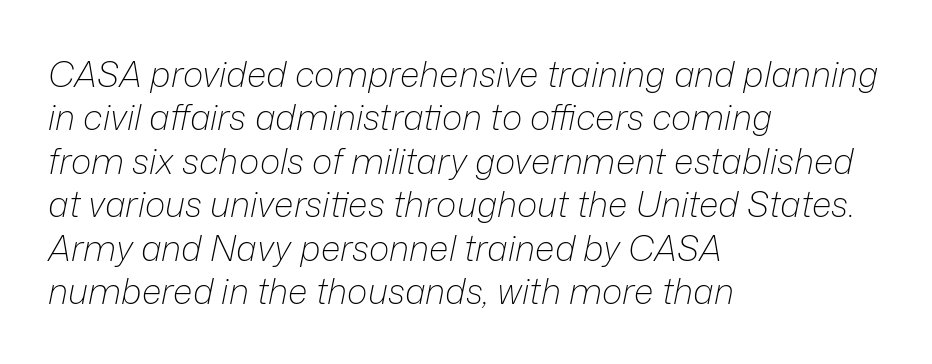
Q: Is the text bold? A: No.
Q: Is the text italic (slanted)? A: Yes, it leans right by about 12 degrees.
Q: Is the text underlined? A: No.
Q: How is the paragraph aligned? A: Left-aligned.
Q: Is the spacing between letters normal or unusually wide? A: Normal.
Q: Width (condensed, normal, or wide)? A: Normal.
Q: Stroke contrast? A: Low.
Q: x-height? A: Medium.
Q: Monospaced? A: No.
